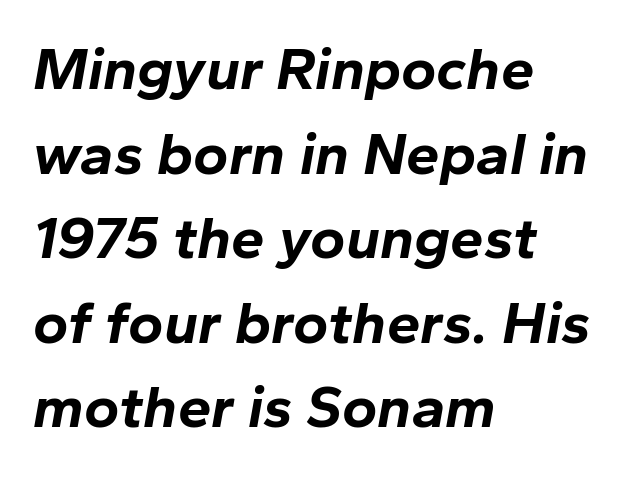
{"italic": "yes", "lean": "right", "slant_degrees": 10, "bold": "yes", "weight": "bold", "width": "normal", "stroke_contrast": "low", "x_height": "medium", "monospaced": "no", "underline": "no", "align": "left", "line_spacing": "normal", "line_spacing_ratio": 1.41, "letter_spacing": "normal", "letter_spacing_em": 0.0, "glyph_px": 60}
